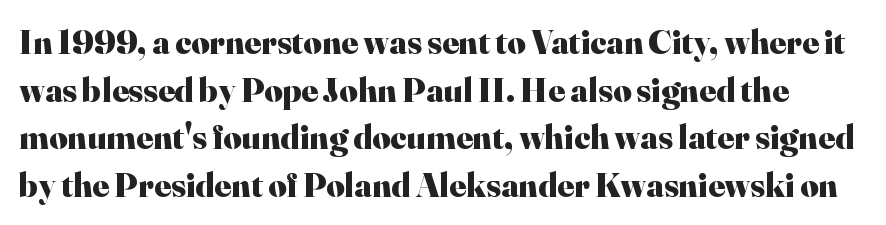
{"serif": "yes", "italic": "no", "bold": "yes", "weight": "heavy", "width": "normal", "stroke_contrast": "high", "x_height": "small", "monospaced": "no", "underline": "no", "line_spacing": "normal", "line_spacing_ratio": 1.36, "letter_spacing": "normal", "letter_spacing_em": 0.0, "glyph_px": 35}
